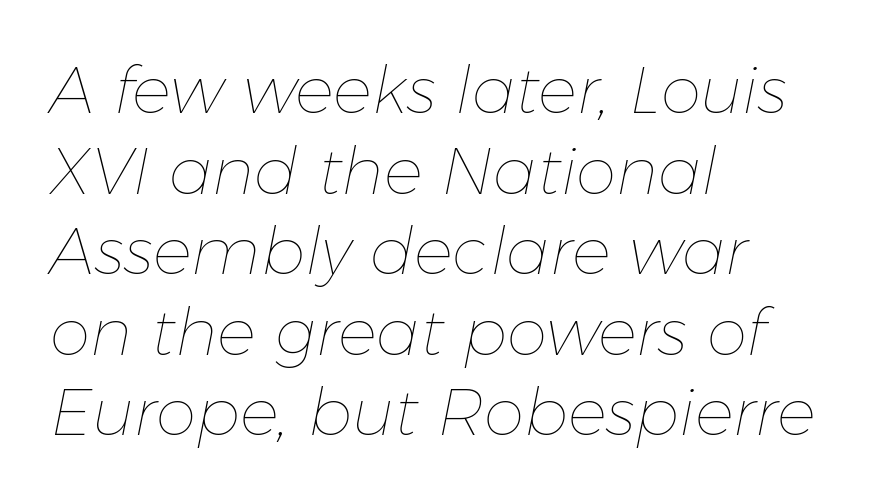
The image shows 65 px thin type, italic (leaning right); set left-aligned, line spacing 1.24x, normal letter spacing, not underlined; low stroke contrast and a medium x-height.
